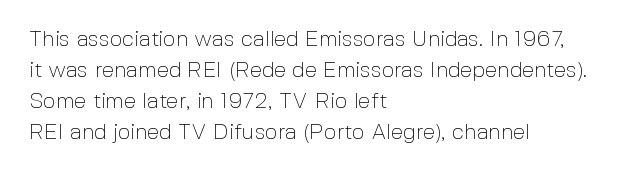
{"italic": "no", "bold": "no", "underline": "no", "align": "left", "line_spacing": "normal", "line_spacing_ratio": 1.41, "letter_spacing": "normal", "letter_spacing_em": 0.0, "glyph_px": 22}
